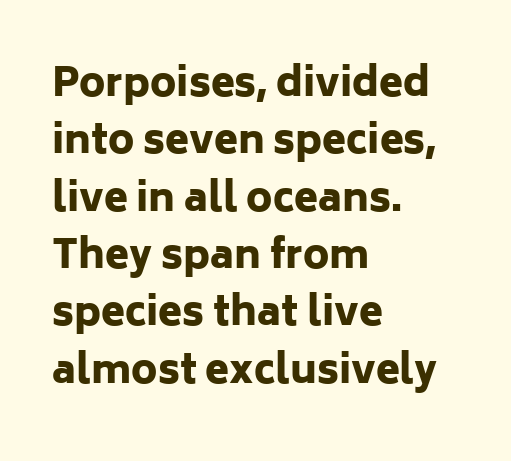
The image shows 39 px heavy sans-serif type, upright; set left-aligned, normal line spacing (1.47x), normal letter spacing, not underlined; low stroke contrast and a medium x-height.
